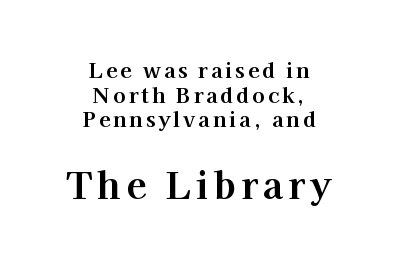
Q: Is the text bold? A: Yes.
Q: Is the text italic (slanted)? A: No, it is upright.
Q: Is the typeface a serif or a sans-serif typeface? A: Serif.
Q: Is the text underlined? A: No.
Q: How is the paragraph aligned? A: Centered.
Q: Which block of text is set in a larger size, the first (top) or the second (bottom)? A: The second (bottom) one.
Q: Width (condensed, normal, or wide)? A: Normal.
Q: Stroke contrast? A: High.
Q: x-height? A: Medium.
Q: Monospaced? A: No.
